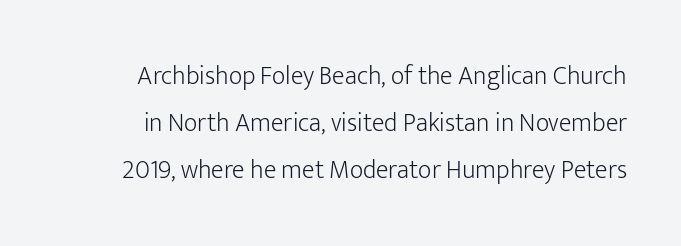
Q: Is the text bold? A: No.
Q: Is the text italic (slanted)? A: No, it is upright.
Q: Is the text underlined? A: No.
Q: Is the spacing between letters normal or unusually wide? A: Normal.
